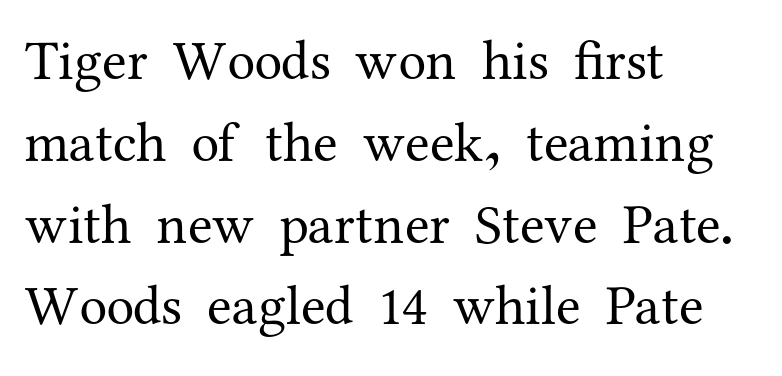
{"serif": "yes", "italic": "no", "bold": "no", "weight": "regular", "width": "normal", "stroke_contrast": "medium", "x_height": "medium", "monospaced": "no", "underline": "no", "align": "left", "line_spacing": "normal", "line_spacing_ratio": 1.46, "letter_spacing": "normal", "letter_spacing_em": 0.0, "glyph_px": 56}
